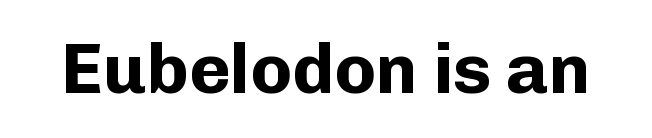
What kind of face is this? One without serifs — a sans. Standard letterfit; no display-style spreading of the glyphs. Each letter keeps its own natural width here, so spacing adapts to shape. Upright lettering throughout. Letters rest on an invisible, unmarked baseline.
